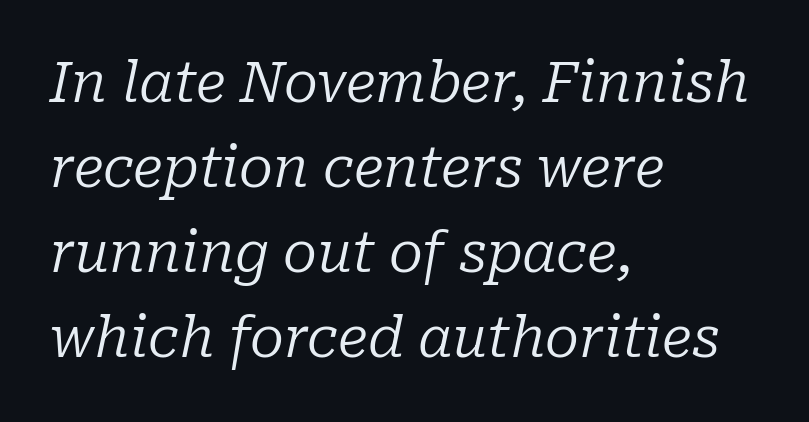
Q: Is the text bold? A: No.
Q: Is the text italic (slanted)? A: Yes, it leans right by about 10 degrees.
Q: Is the typeface a serif or a sans-serif typeface? A: Serif.
Q: Is the text underlined? A: No.
Q: How is the paragraph aligned? A: Left-aligned.
Q: Is the spacing between letters normal or unusually wide? A: Normal.
Q: Is the spacing between lines tight, normal or loose? A: Normal.
Q: Width (condensed, normal, or wide)? A: Normal.
Q: Stroke contrast? A: Low.
Q: x-height? A: Medium.
Q: Monospaced? A: No.
